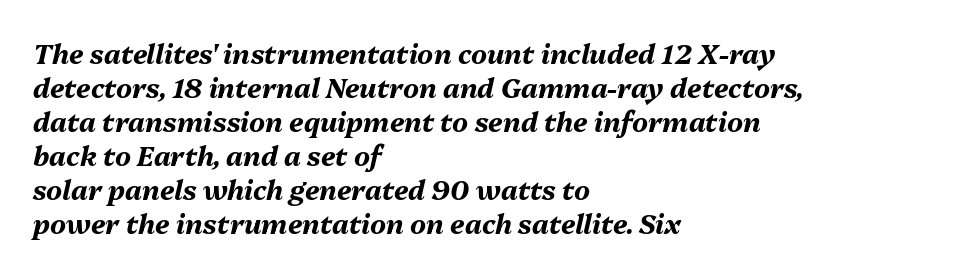
The axis of the letterforms is tilted away from vertical. Compared with typical paragraphs, the rows here are spaced about the same. Does the weight exceed regular? Yes, all the way to bold. A bare baseline throughout the passage. Every row of glyphs begins at an identical x-position on the left. The tracking reads as untouched default to a designer's eye.
